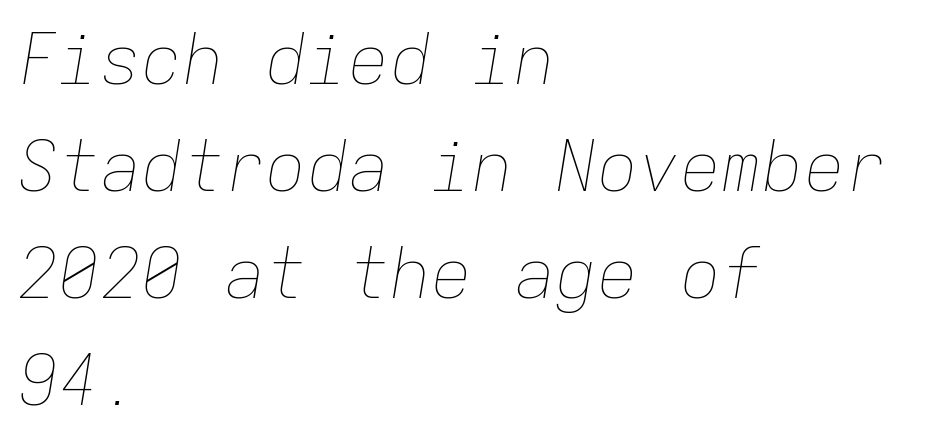
{"italic": "yes", "lean": "right", "slant_degrees": 9, "bold": "no", "weight": "thin", "width": "normal", "stroke_contrast": "low", "x_height": "medium", "monospaced": "yes", "underline": "no", "align": "left", "line_spacing": "normal", "line_spacing_ratio": 1.55, "letter_spacing": "normal", "letter_spacing_em": 0.0, "glyph_px": 69}
